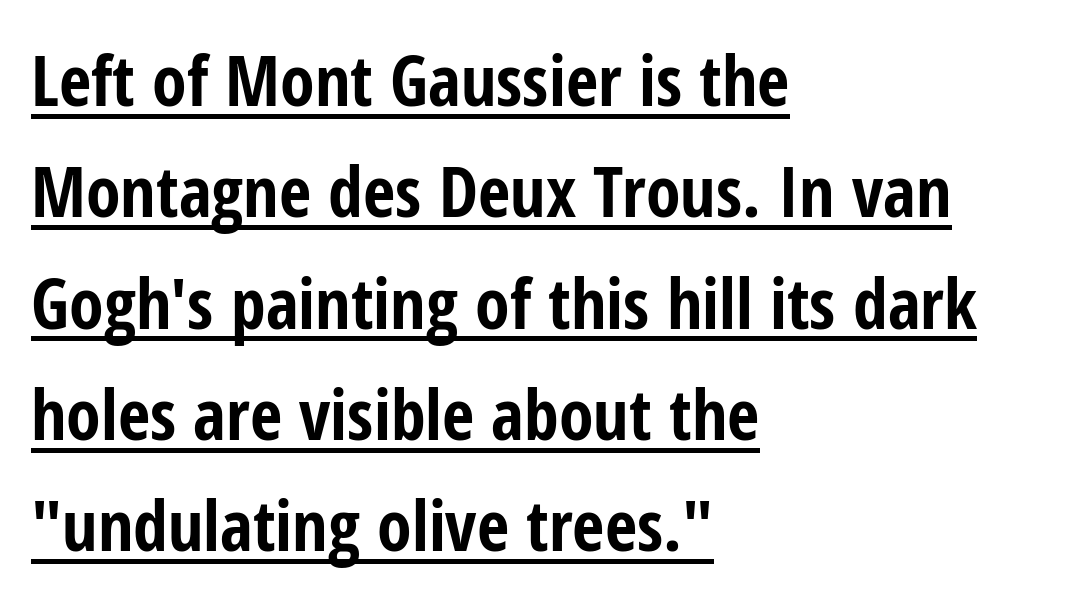
{"serif": "no", "italic": "no", "bold": "yes", "weight": "bold", "width": "condensed", "stroke_contrast": "low", "x_height": "medium", "monospaced": "no", "underline": "yes", "align": "left", "line_spacing": "normal", "line_spacing_ratio": 1.59, "letter_spacing": "normal", "letter_spacing_em": 0.0, "glyph_px": 70}
